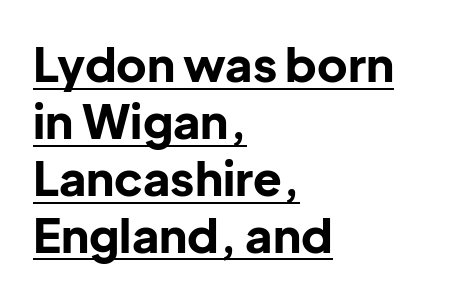
Q: Is the text bold? A: Yes.
Q: Is the text italic (slanted)? A: No, it is upright.
Q: Is the typeface a serif or a sans-serif typeface? A: Sans-serif.
Q: Is the text underlined? A: Yes.
Q: How is the paragraph aligned? A: Left-aligned.
Q: Is the spacing between letters normal or unusually wide? A: Normal.
Q: Width (condensed, normal, or wide)? A: Normal.
Q: Stroke contrast? A: Low.
Q: x-height? A: Medium.
Q: Monospaced? A: No.
